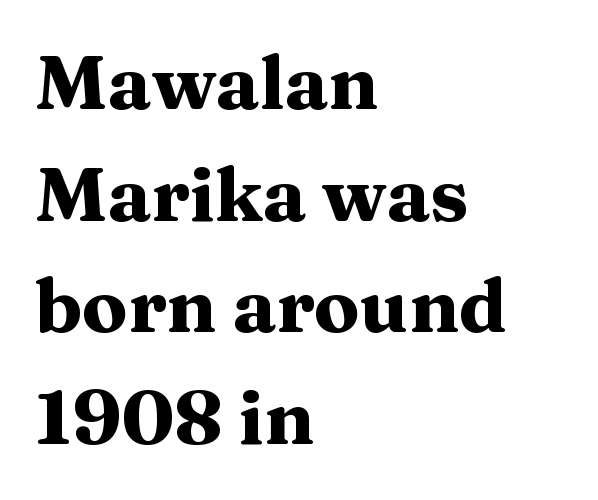
Each letter's strokes conclude with small projecting serifs. Varying glyph widths throughout — classic text-font behaviour. The lettering stays uniformly vertical, giving the passage a roman look. Between one letter and the next there's only the usual sliver of space. The characters look thick and weighty, a clear bold.
